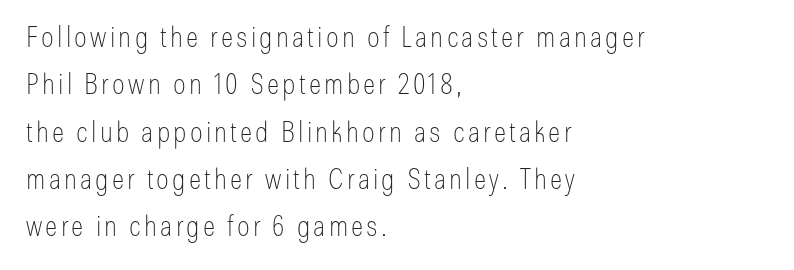
The image shows 29 px thin, condensed sans-serif type, upright; set left-aligned, normal line spacing (1.63x), not underlined; low stroke contrast and a medium x-height.
